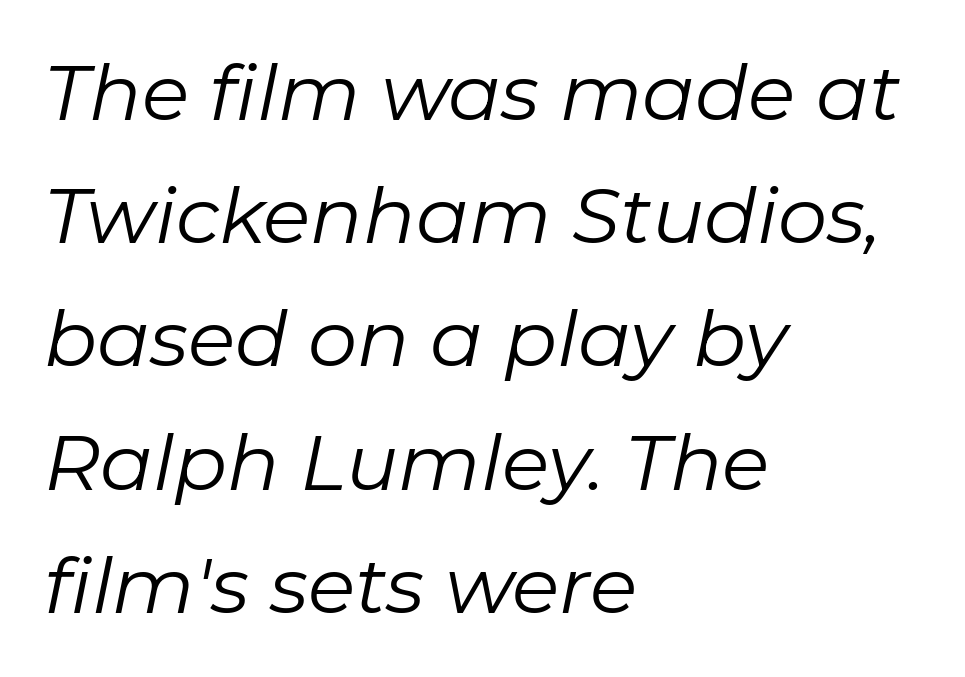
A typesetter would call this proportional, since set widths differ per character. No extra ink here — the face is not bold. This sample uses plain, unmodified letter spacing. The rendering uses a moderate line-height, typical for paragraphs. This rendering uses left alignment, leaving the right contour irregular. The strip under each line holds only bare page.
